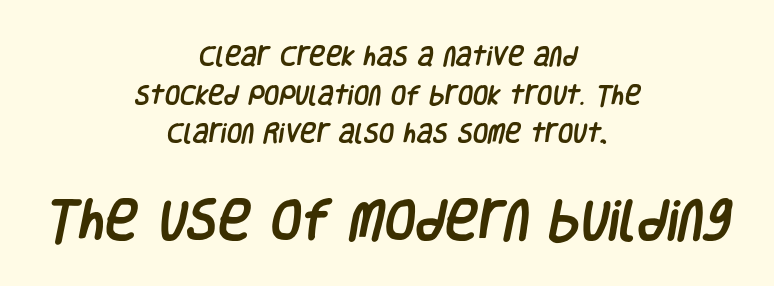
The passage shown is typed in a proportional face where columns would drift. You can tell from the bare stems that sans-serif type was used. Between one letter and the next there's only the usual sliver of space. This rendering uses center alignment, leaving both contours irregular but symmetric. The passage shown begins with its smaller block and ends with its larger one.
